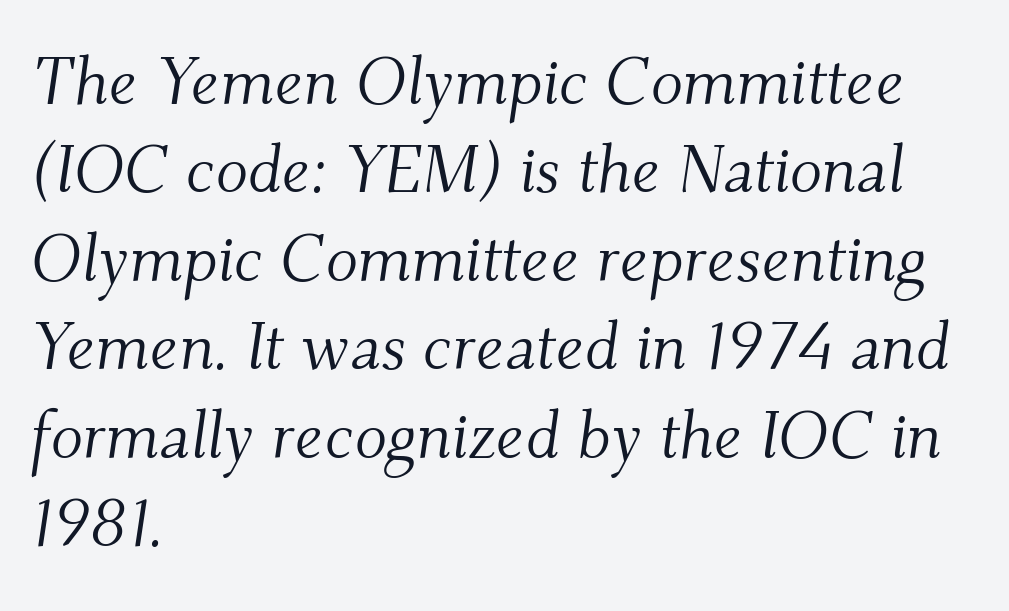
A typesetter would mark this as italic. Varying glyph widths throughout — classic text-font behaviour. Whoever set this chose a conventional vertical rhythm. Reading down the block, your eye returns to a fixed left position each line. This reads as an unemphasized weight, regular at the heaviest.
